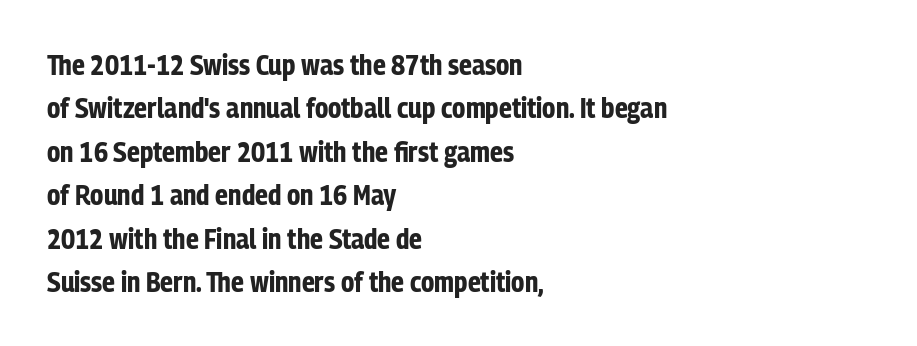
The string is rendered with underlining switched off. Every character sits straight up, as roman type does. This sample uses plain, unmodified letter spacing. Heavy, bold letterforms.
